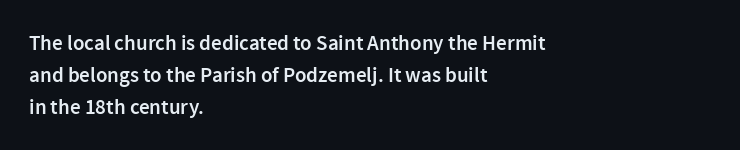
The image shows 21 px text type, upright; set left-aligned, normal line spacing (1.53x), normal letter spacing, not underlined.
